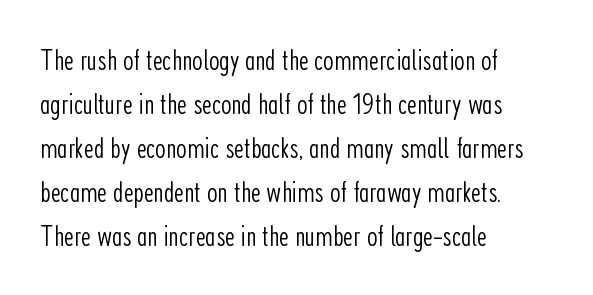
Q: Is the text bold? A: No.
Q: Is the text italic (slanted)? A: No, it is upright.
Q: Is the typeface a serif or a sans-serif typeface? A: Sans-serif.
Q: Is the text underlined? A: No.
Q: How is the paragraph aligned? A: Left-aligned.
Q: Is the spacing between letters normal or unusually wide? A: Normal.
Q: Is the spacing between lines tight, normal or loose? A: Normal.
Q: Width (condensed, normal, or wide)? A: Condensed.
Q: Stroke contrast? A: Low.
Q: x-height? A: Medium.
Q: Monospaced? A: No.
